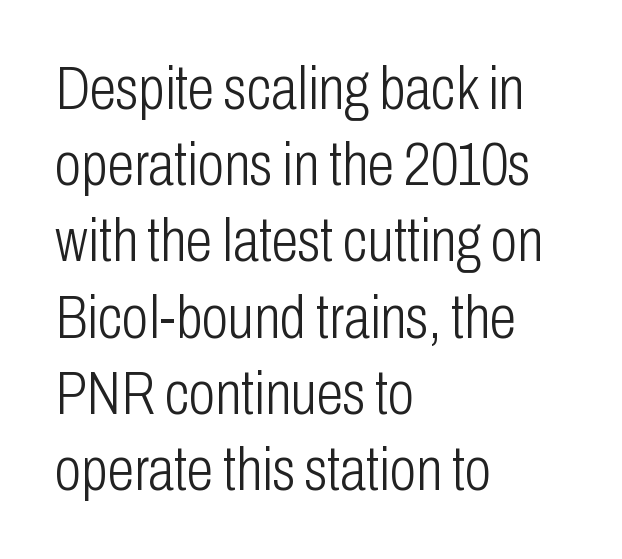
Unbolded letterforms with no extra heft. Examine the stroke ends and you'll find no serifs. Regarding leading, the lines here are spaced in the standard way. Check under the words: just untouched page. It's the straight-up-and-down kind of type. The letters advance in unequal steps, a hallmark of proportional type.
